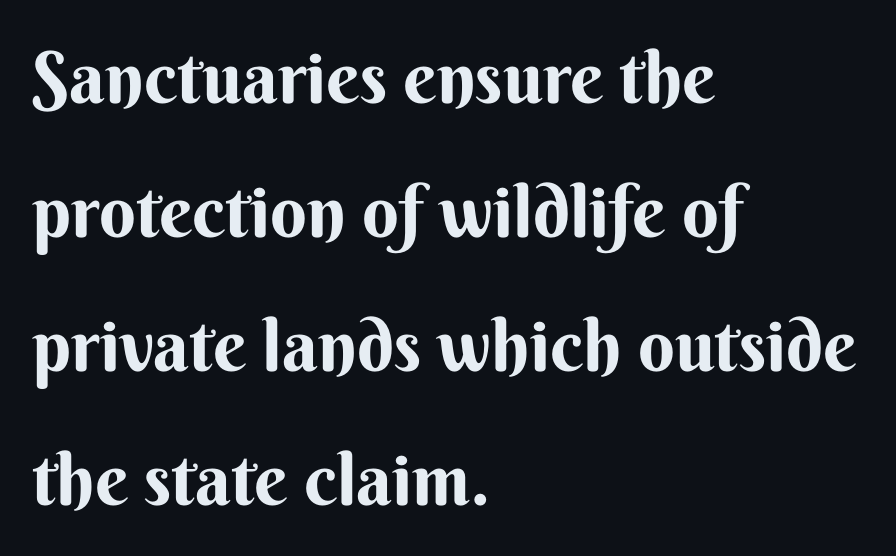
The strokes are fattened all the way to bold. The letters stand straight up with perfectly vertical stems. Think of a printed novel: that variable character pitch is what you see here. The text was rendered using a sans face with plain stroke endings.
